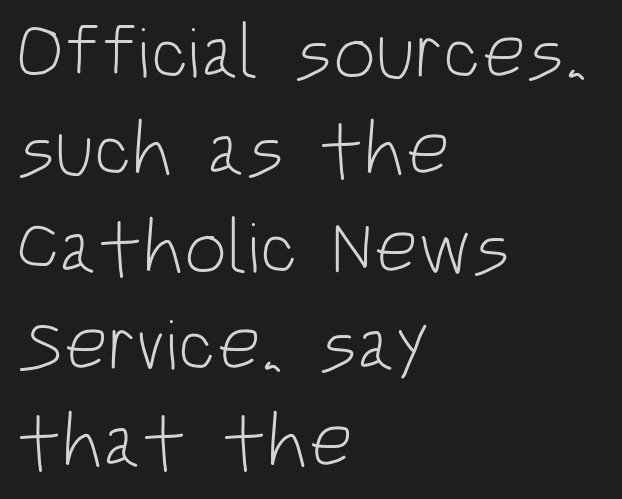
Q: Is the text bold? A: No.
Q: Is the text italic (slanted)? A: No, it is upright.
Q: Is the typeface a serif or a sans-serif typeface? A: Sans-serif.
Q: Is the text underlined? A: No.
Q: How is the paragraph aligned? A: Left-aligned.
Q: Is the spacing between letters normal or unusually wide? A: Normal.
Q: Is the spacing between lines tight, normal or loose? A: Normal.
Q: Width (condensed, normal, or wide)? A: Condensed.
Q: Stroke contrast? A: Low.
Q: x-height? A: Large.
Q: Monospaced? A: No.
